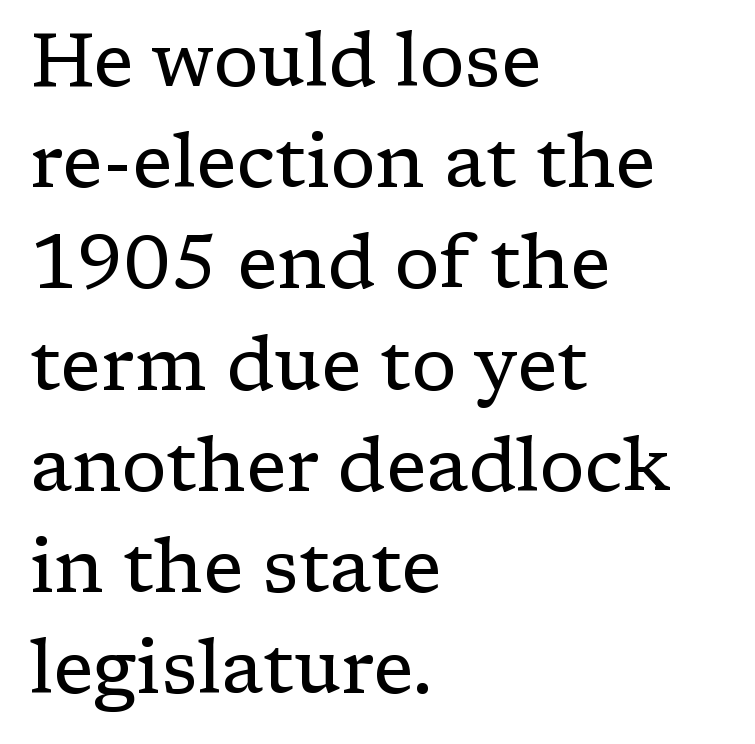
The ragged edge is on the right, which tells us the setting is flush left. The leading is moderate, giving the passage an even texture. Each letter's strokes conclude with small projecting serifs. Stroke thickness stays within the range of a standard reading face or lighter.
